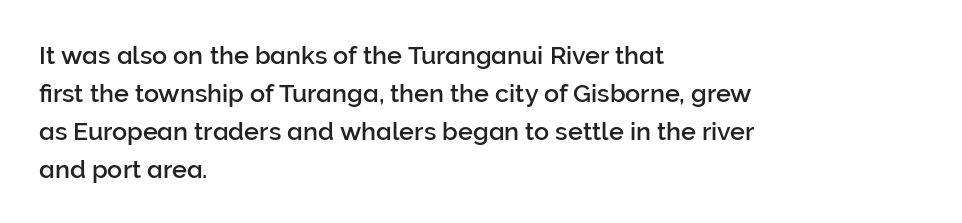
{"italic": "no", "underline": "no", "align": "left", "line_spacing": "normal", "line_spacing_ratio": 1.52, "letter_spacing": "normal", "letter_spacing_em": 0.0, "glyph_px": 25}
